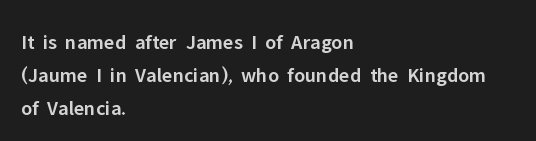
The image shows 21 px text type, upright; set left-aligned, normal line spacing (1.57x), normal letter spacing, not underlined.
